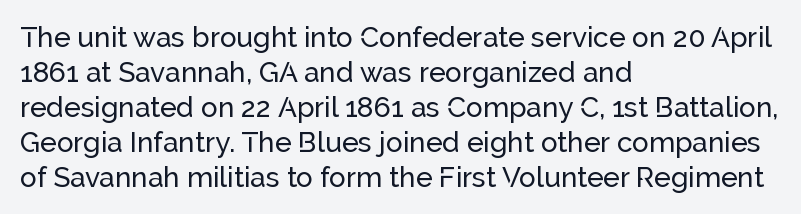
Note the varied advance widths — an 'i' is clearly narrower than an 'm'. Spacing between characters is what you'd get straight out of the box. Is this a sans? Yes — the strokes have no serifs. The line-height multiplier appears to be the usual default. You can tell it's not italic because the verticals are truly vertical.
